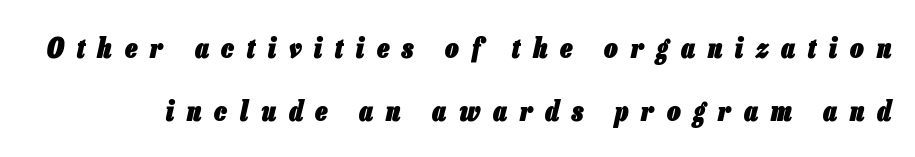
{"italic": "yes", "lean": "right", "slant_degrees": 13, "bold": "yes", "underline": "no", "line_spacing": "loose", "line_spacing_ratio": 2.32, "letter_spacing": "wide", "letter_spacing_em": 0.48, "glyph_px": 27}
